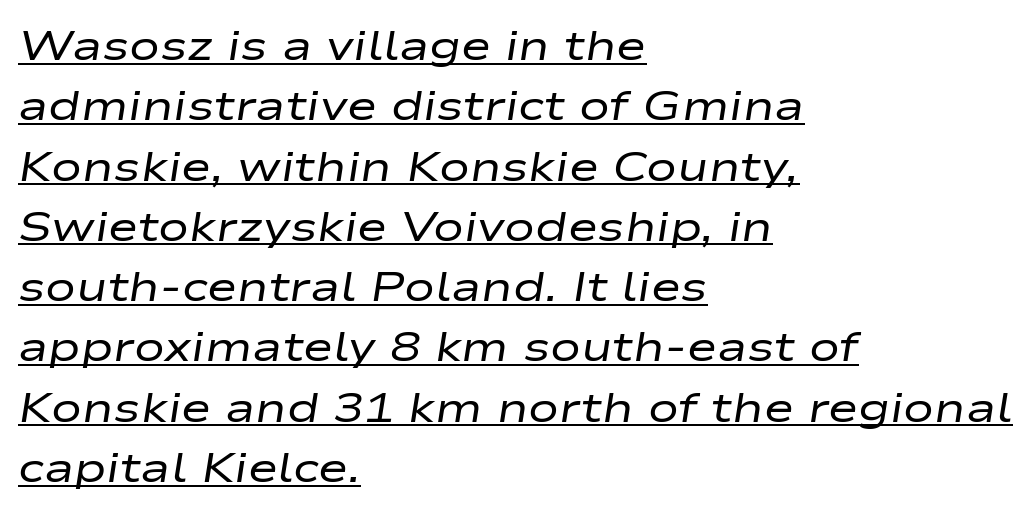
Q: Is the text bold? A: No.
Q: Is the text italic (slanted)? A: Yes, it leans right by about 9 degrees.
Q: Is the text underlined? A: Yes.
Q: How is the paragraph aligned? A: Left-aligned.
Q: Is the spacing between letters normal or unusually wide? A: Normal.
Q: Is the spacing between lines tight, normal or loose? A: Normal.
Q: Width (condensed, normal, or wide)? A: Wide.
Q: Stroke contrast? A: Low.
Q: x-height? A: Medium.
Q: Monospaced? A: No.
